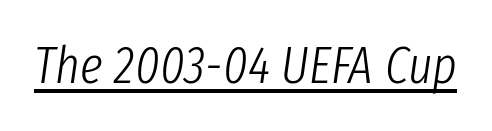
Spacing verdict: proportional, widths tailored to each character. Glyph-to-glyph distance matches everyday printed text. The letterforms sit at book weight or below. These lines were composed using italics. Honestly, the underline is the first thing you notice here.
